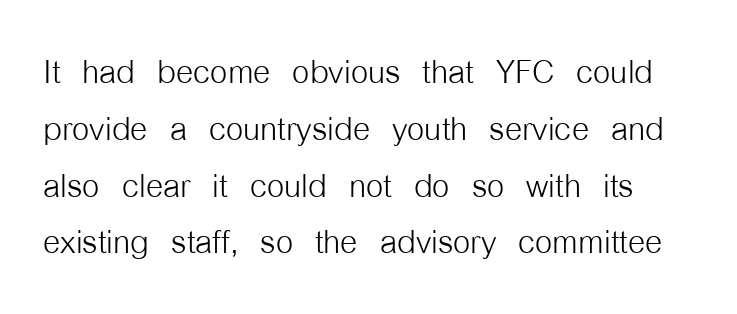
The specimen reads as upright at a glance. Underline: absent. In terms of letterform style, serifs are entirely absent. Glyph-to-glyph distance matches everyday printed text. The rows are spaced the way most documents space them. The weight would be labelled regular, book, light, or lighter still.
